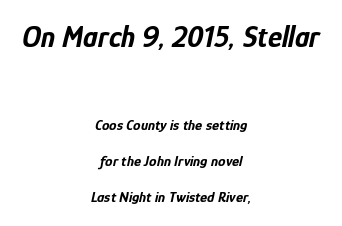
The image shows 30 px bold, condensed type, italic (leaning right); set centered, loose line spacing (2.4x), normal letter spacing, not underlined; the first (top) block is 2.0x larger; low stroke contrast and a medium x-height.
